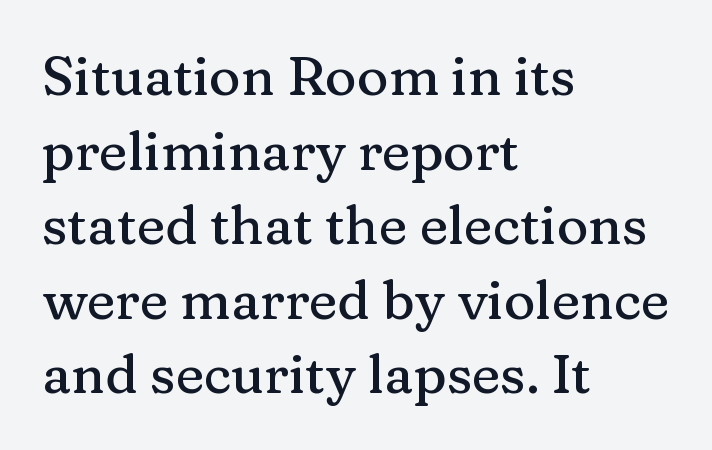
{"serif": "yes", "italic": "no", "width": "normal", "stroke_contrast": "medium", "x_height": "medium", "monospaced": "no", "underline": "no", "align": "left", "line_spacing": "normal", "line_spacing_ratio": 1.38, "letter_spacing": "normal", "letter_spacing_em": 0.0, "glyph_px": 54}
